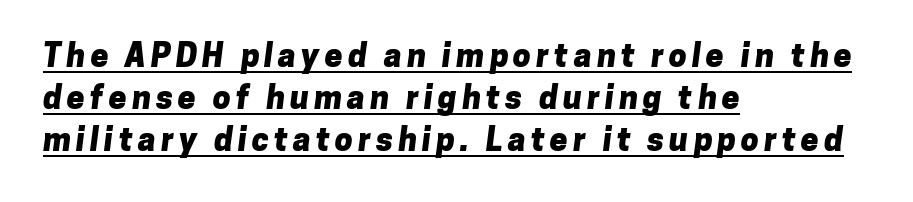
The image shows 32 px heavy sans-serif type; set left-aligned, normal line spacing (1.31x), underlined; low stroke contrast and a medium x-height.
